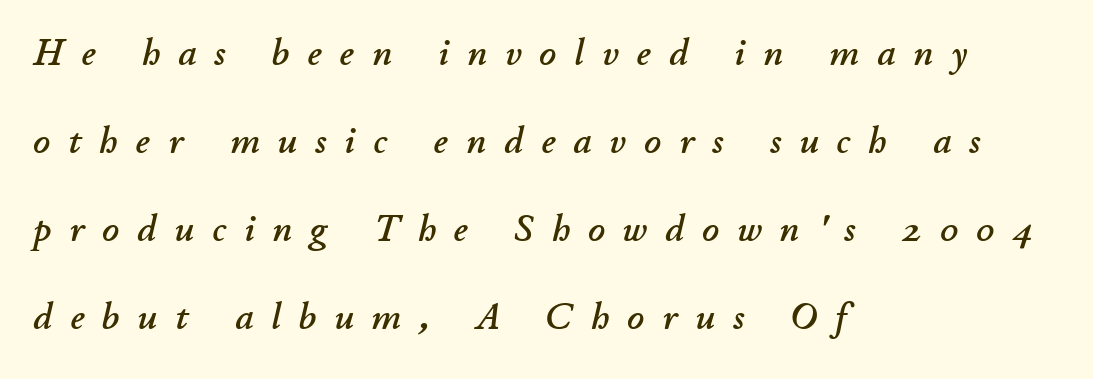
{"italic": "yes", "lean": "right", "slant_degrees": 11, "width": "normal", "stroke_contrast": "low", "x_height": "small", "monospaced": "no", "underline": "no", "align": "left", "line_spacing": "loose", "line_spacing_ratio": 2.38, "letter_spacing": "wide", "letter_spacing_em": 0.49, "glyph_px": 37}
